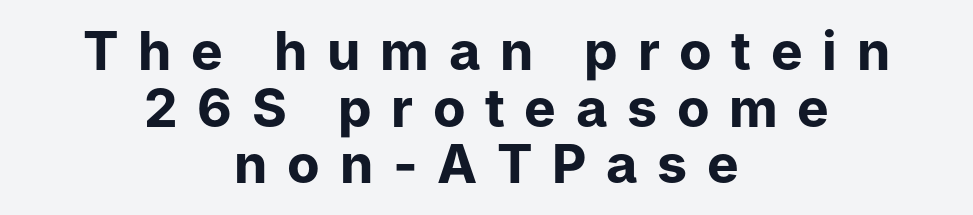
Font category for this specimen: sans-serif. Its strokes are broad and dark, the hallmark of bold type. Descender tails drop into unmarked territory. Do the letters lean? They stand straight.
